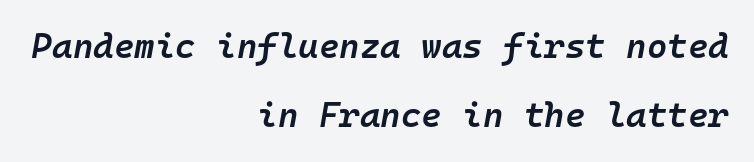
The image shows 35 px semibold type, italic (leaning right), monospaced; set right-aligned, loose line spacing (1.98x), normal letter spacing, not underlined; low stroke contrast and a medium x-height.
